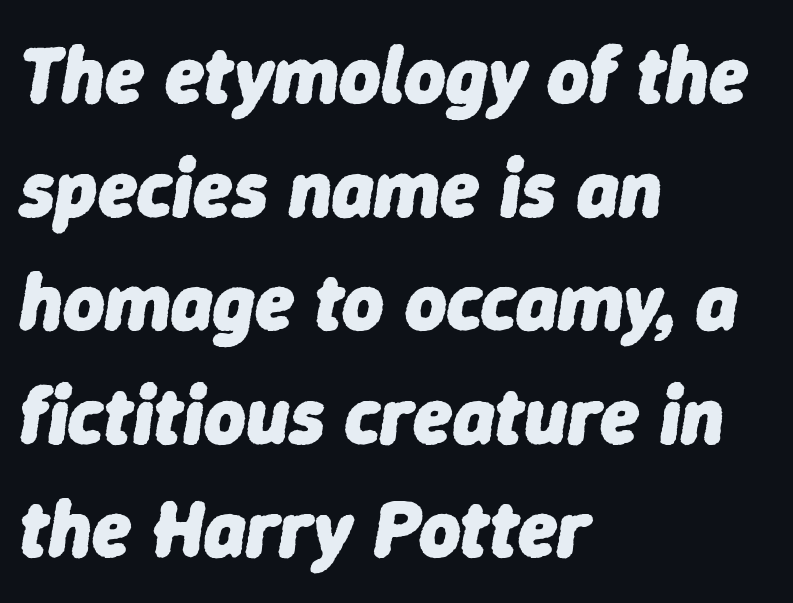
The image shows 80 px heavy type, italic (leaning right); set left-aligned, normal line spacing (1.42x), normal letter spacing, not underlined; low stroke contrast and a medium x-height.
